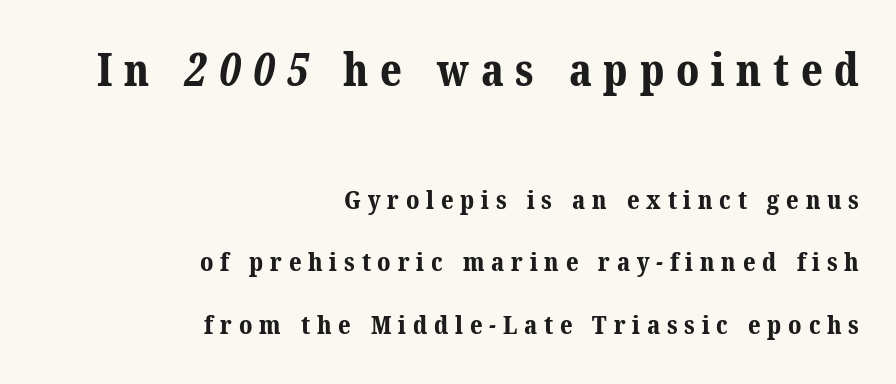
Q: Is the text bold? A: Yes.
Q: Is the typeface a serif or a sans-serif typeface? A: Serif.
Q: Is the text underlined? A: No.
Q: How is the paragraph aligned? A: Right-aligned.
Q: Is the spacing between letters normal or unusually wide? A: Unusually wide.
Q: Is the spacing between lines tight, normal or loose? A: Loose.
Q: Which block of text is set in a larger size, the first (top) or the second (bottom)? A: The first (top) one.
Q: Width (condensed, normal, or wide)? A: Normal.
Q: Stroke contrast? A: Medium.
Q: x-height? A: Medium.
Q: Monospaced? A: No.
